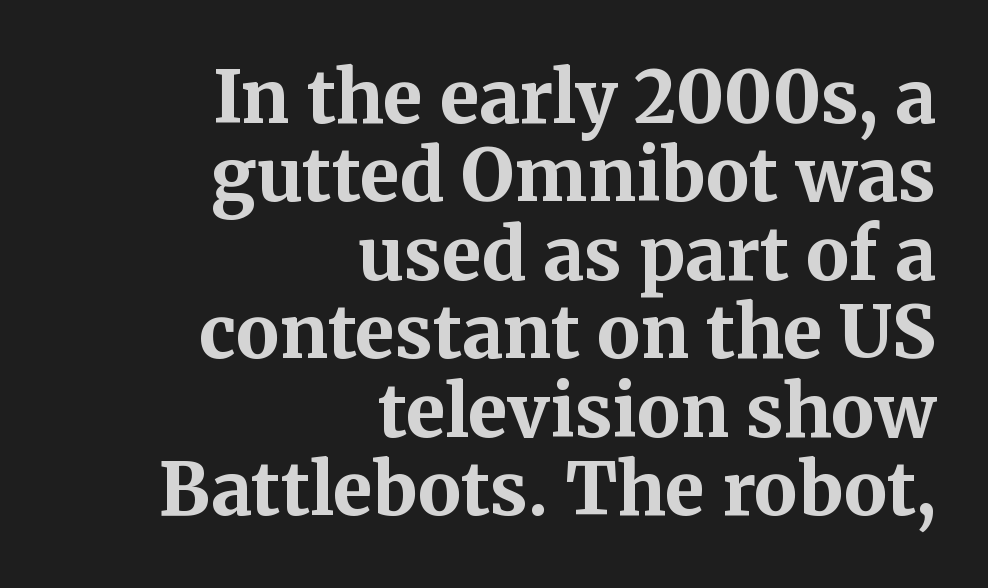
The image shows 72 px bold serif type, upright; set right-aligned, tight line spacing (1.09x), normal letter spacing, not underlined; medium stroke contrast and a medium x-height.
